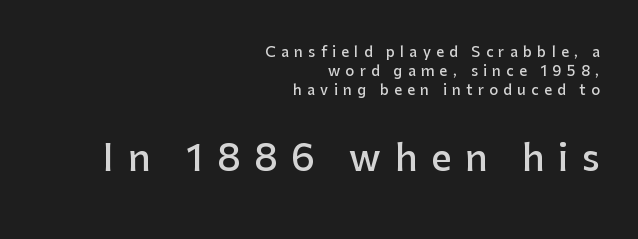
Q: Is the text bold? A: Semi-bold.
Q: Is the text italic (slanted)? A: No, it is upright.
Q: Is the typeface a serif or a sans-serif typeface? A: Sans-serif.
Q: Is the text underlined? A: No.
Q: How is the paragraph aligned? A: Right-aligned.
Q: Is the spacing between letters normal or unusually wide? A: Unusually wide.
Q: Is the spacing between lines tight, normal or loose? A: Normal.
Q: Which block of text is set in a larger size, the first (top) or the second (bottom)? A: The second (bottom) one.
Q: Width (condensed, normal, or wide)? A: Normal.
Q: Stroke contrast? A: Low.
Q: x-height? A: Medium.
Q: Monospaced? A: No.
